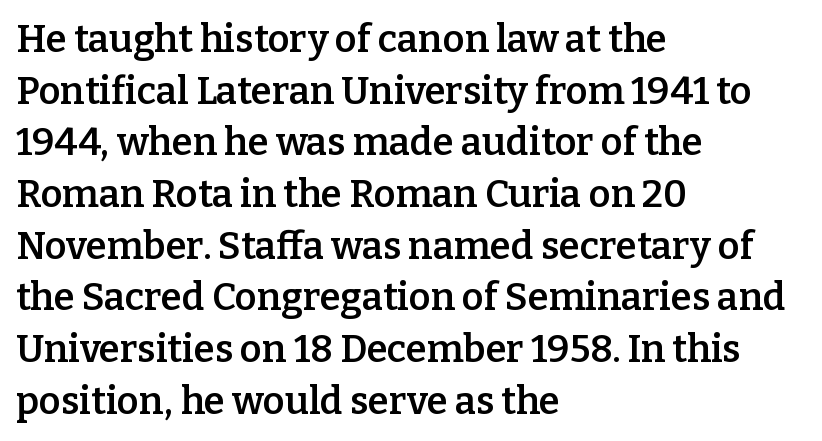
Q: Is the text bold? A: Semi-bold.
Q: Is the text italic (slanted)? A: No, it is upright.
Q: Is the typeface a serif or a sans-serif typeface? A: Serif.
Q: Is the text underlined? A: No.
Q: How is the paragraph aligned? A: Left-aligned.
Q: Is the spacing between letters normal or unusually wide? A: Normal.
Q: Is the spacing between lines tight, normal or loose? A: Normal.
Q: Width (condensed, normal, or wide)? A: Normal.
Q: Stroke contrast? A: Low.
Q: x-height? A: Medium.
Q: Monospaced? A: No.
